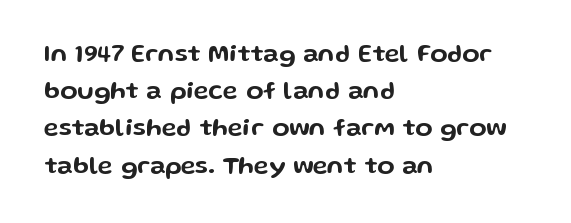
Designer's note — italics off, roman on. Compared with typical paragraphs, the rows here are spaced about the same. No word sits above an underline. Left-aligned paragraph, ragged on the right. This sample uses plain, unmodified letter spacing.
